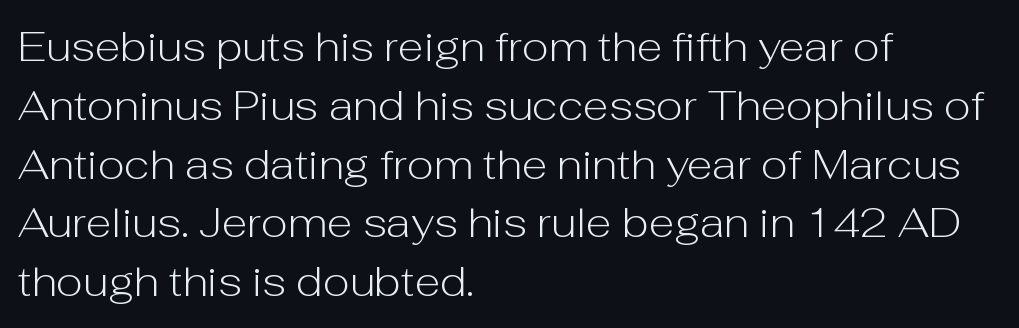
{"serif": "no", "italic": "no", "bold": "no", "weight": "light", "width": "normal", "stroke_contrast": "low", "x_height": "medium", "monospaced": "no", "underline": "no", "align": "left", "line_spacing": "normal", "line_spacing_ratio": 1.4, "letter_spacing": "normal", "letter_spacing_em": 0.0, "glyph_px": 42}
